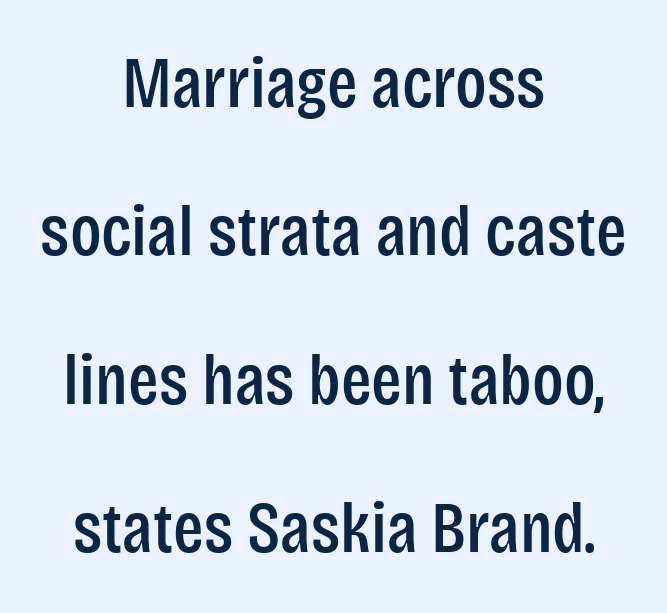
The image shows 71 px condensed sans-serif type, upright; set centered, loose line spacing (2.09x), normal letter spacing, not underlined; low stroke contrast and a large x-height.
